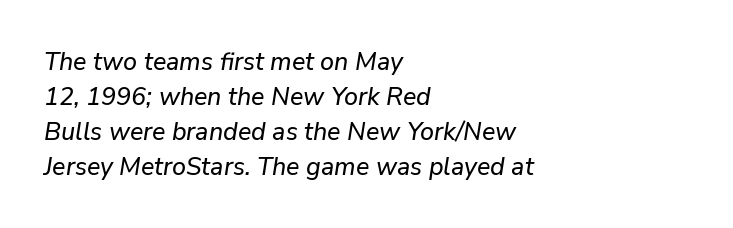
{"italic": "yes", "lean": "right", "slant_degrees": 9, "underline": "no", "align": "left", "line_spacing": "normal", "line_spacing_ratio": 1.4, "letter_spacing": "normal", "letter_spacing_em": 0.0, "glyph_px": 25}
